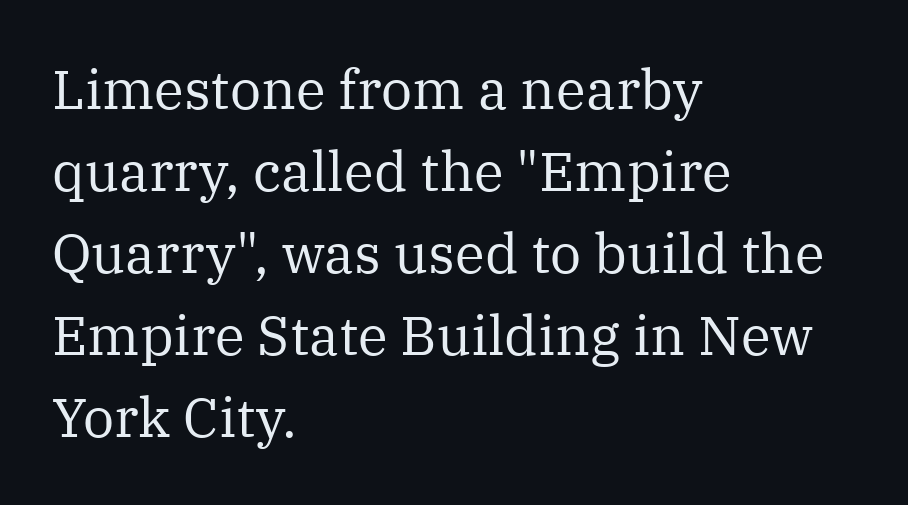
{"serif": "yes", "italic": "no", "bold": "no", "weight": "regular", "width": "normal", "stroke_contrast": "medium", "x_height": "medium", "monospaced": "no", "underline": "no", "align": "left", "line_spacing": "normal", "line_spacing_ratio": 1.49, "letter_spacing": "normal", "letter_spacing_em": 0.0, "glyph_px": 55}
